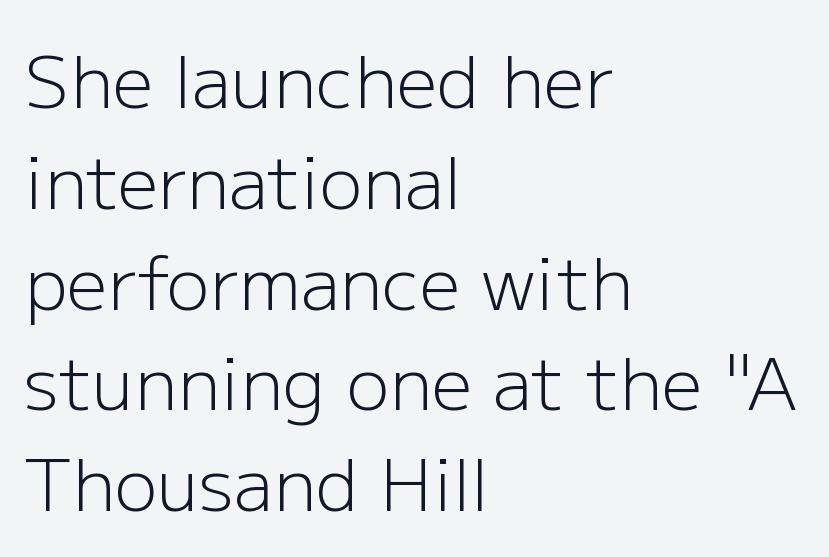
{"serif": "no", "italic": "no", "bold": "no", "weight": "light", "width": "normal", "stroke_contrast": "low", "x_height": "medium", "monospaced": "no", "underline": "no", "align": "left", "line_spacing": "normal", "line_spacing_ratio": 1.4, "letter_spacing": "normal", "letter_spacing_em": 0.0, "glyph_px": 72}
